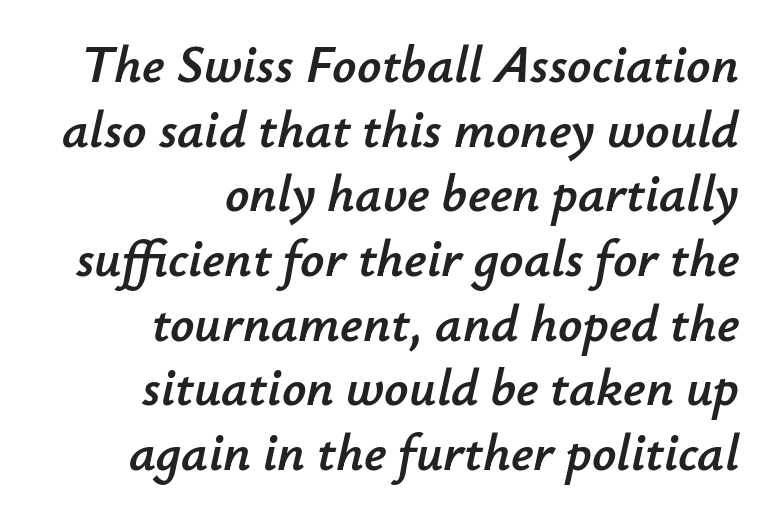
The image shows 53 px text type, italic (leaning right); set right-aligned, line spacing 1.22x, normal letter spacing, not underlined; low stroke contrast and a small x-height.
